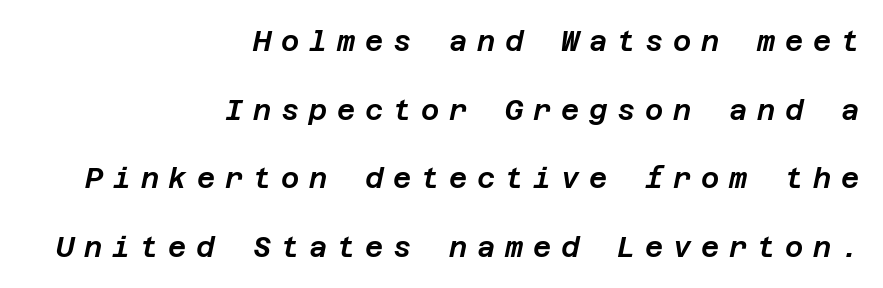
The lines are quadded right. Any mark beneath the type? The region is blank. Notice the wide empty band between every row — that's loose leading. Observe the lean: these are italic letterforms. In terms of letterspacing, this is a distinctly airy, spread setting.
